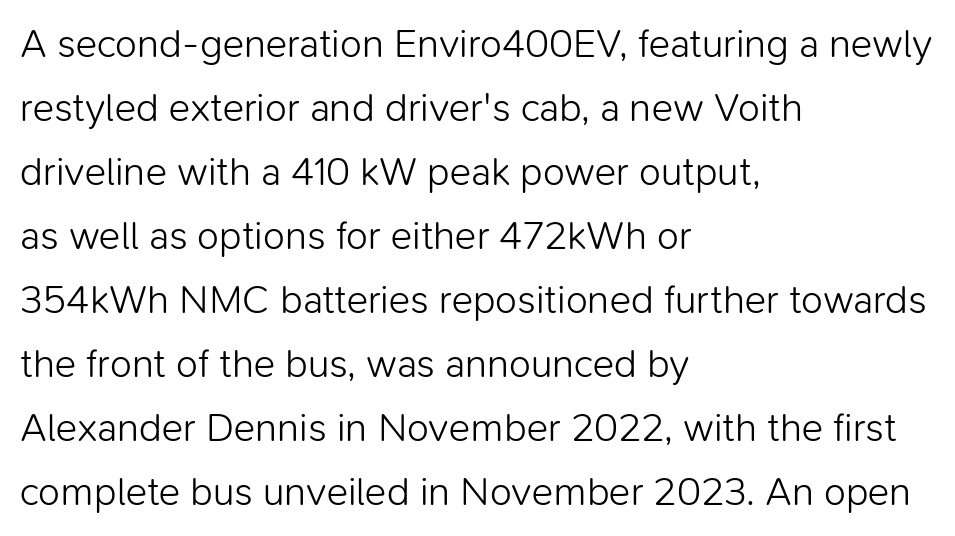
Is the letter spacing exaggerated? No — it looks like the ordinary default. The designer went with a sans here, leaving each stem footless. Weight: in the light-to-regular range. The space between consecutive lines is moderate.
